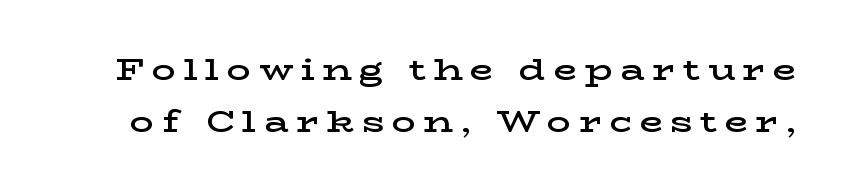
Q: Is the text bold? A: Semi-bold.
Q: Is the text italic (slanted)? A: No, it is upright.
Q: Is the typeface a serif or a sans-serif typeface? A: Serif.
Q: Is the text underlined? A: No.
Q: Is the spacing between letters normal or unusually wide? A: Unusually wide.
Q: Width (condensed, normal, or wide)? A: Wide.
Q: Stroke contrast? A: Low.
Q: x-height? A: Medium.
Q: Monospaced? A: No.
